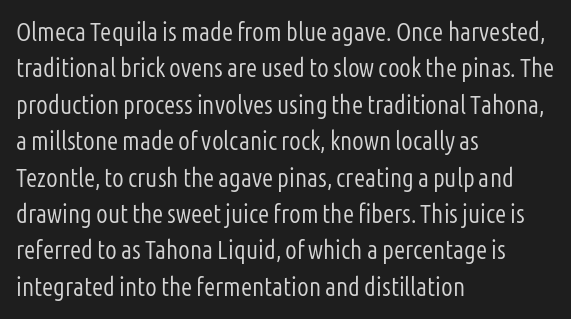
{"italic": "no", "bold": "no", "underline": "no", "align": "left", "line_spacing": "normal", "line_spacing_ratio": 1.4, "letter_spacing": "normal", "letter_spacing_em": 0.0, "glyph_px": 26}
